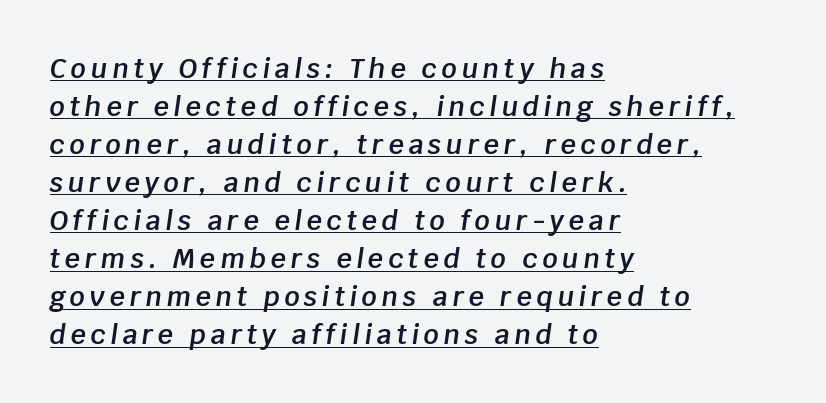
Q: Is the text bold? A: Semi-bold.
Q: Is the text italic (slanted)? A: Yes, it leans right by about 8 degrees.
Q: Is the text underlined? A: Yes.
Q: How is the paragraph aligned? A: Left-aligned.
Q: Is the spacing between lines tight, normal or loose? A: Normal.
